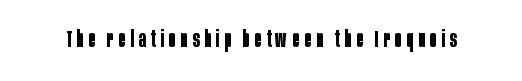
Nobody drew a line under any word here. Every character sits straight up, as roman type does. I'd describe the lettering as bold — thick and assertive. The face used here is rendered with a markedly widened letterfit.
